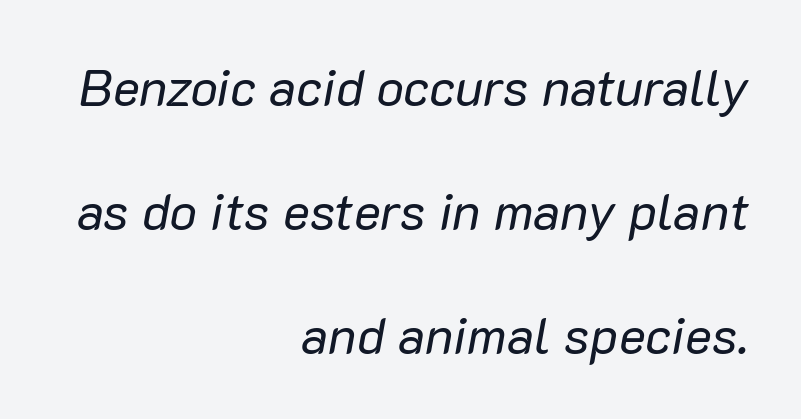
The glyphs are unaccompanied by any horizontal stroke below them. The face used here is proportionally spaced, like ordinary book or web type. The text block is weighted toward the right margin, trailing off unevenly leftward. Does the leading feel generous? Absolutely, it's lavish. The weight would be labelled regular, book, light, or lighter still. The gaps between neighbouring characters are ordinary and unremarkable.
